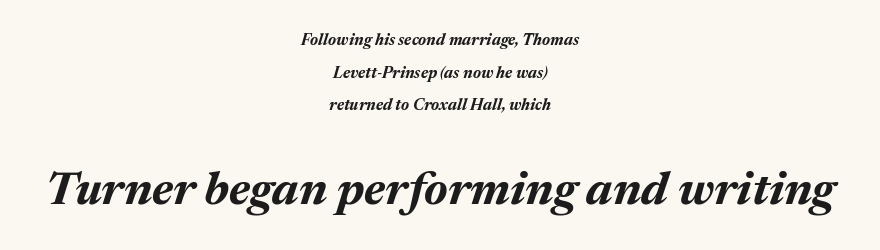
The image shows 47 px bold type, italic (leaning right); set centered, loose line spacing (2.04x), normal letter spacing, not underlined; the second (bottom) block is 2.94x larger; medium stroke contrast and a medium x-height.
